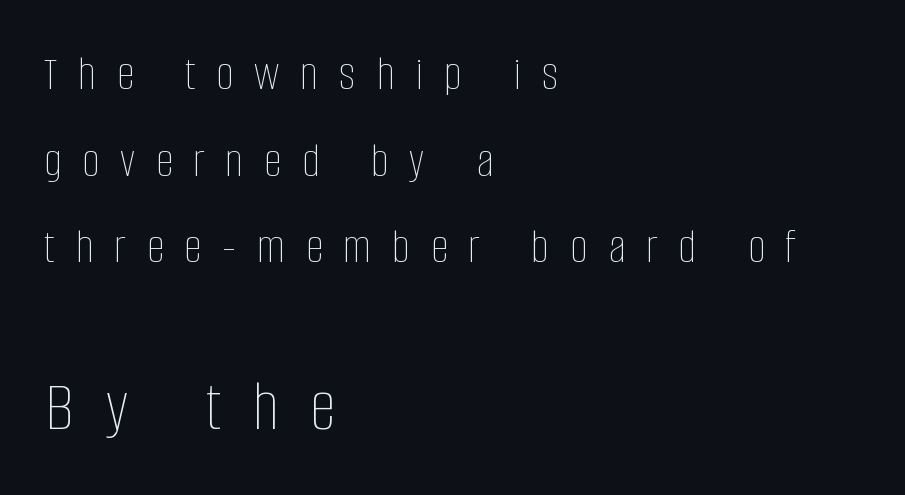
Q: Is the text bold? A: No.
Q: Is the text italic (slanted)? A: No, it is upright.
Q: Is the text underlined? A: No.
Q: How is the paragraph aligned? A: Left-aligned.
Q: Is the spacing between letters normal or unusually wide? A: Unusually wide.
Q: Which block of text is set in a larger size, the first (top) or the second (bottom)? A: The second (bottom) one.
Q: Width (condensed, normal, or wide)? A: Condensed.
Q: Stroke contrast? A: Low.
Q: x-height? A: Large.
Q: Monospaced? A: No.
